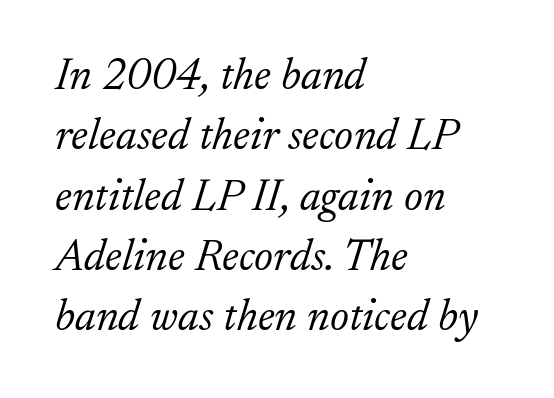
Q: Is the text bold? A: No.
Q: Is the text italic (slanted)? A: Yes, it leans right by about 17 degrees.
Q: Is the typeface a serif or a sans-serif typeface? A: Serif.
Q: Is the text underlined? A: No.
Q: How is the paragraph aligned? A: Left-aligned.
Q: Is the spacing between letters normal or unusually wide? A: Normal.
Q: Is the spacing between lines tight, normal or loose? A: Normal.
Q: Width (condensed, normal, or wide)? A: Normal.
Q: Stroke contrast? A: Low.
Q: x-height? A: Small.
Q: Monospaced? A: No.
